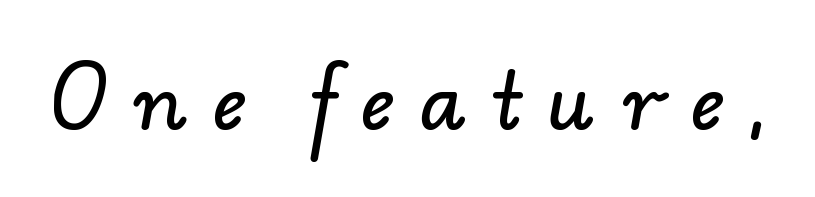
The image shows 76 px sans-serif type; set unusually wide letter spacing (+0.34 em), not underlined; low stroke contrast and a small x-height.
